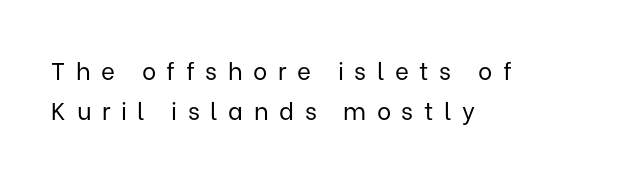
The image shows 24 px text type, upright; set left-aligned, normal line spacing (1.66x), unusually wide letter spacing (+0.44 em), not underlined.
